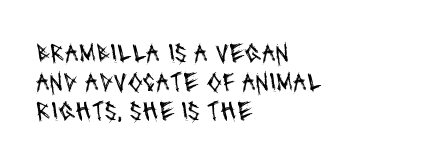
Q: Is the text bold? A: No.
Q: Is the typeface a serif or a sans-serif typeface? A: Sans-serif.
Q: Is the text underlined? A: No.
Q: How is the paragraph aligned? A: Left-aligned.
Q: Is the spacing between letters normal or unusually wide? A: Normal.
Q: Is the spacing between lines tight, normal or loose? A: Tight.
Q: Width (condensed, normal, or wide)? A: Condensed.
Q: Stroke contrast? A: Medium.
Q: x-height? A: Large.
Q: Monospaced? A: No.
